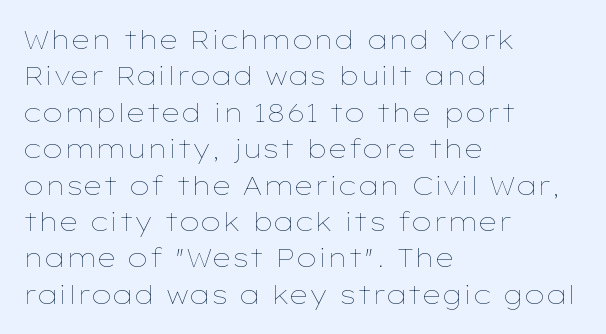
The image shows 26 px text type, upright; set left-aligned, normal line spacing (1.4x), normal letter spacing, not underlined.
